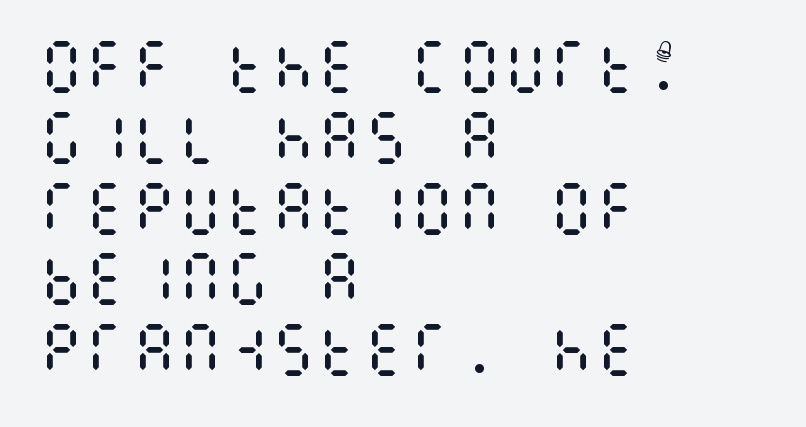
{"italic": "no", "bold": "no", "weight": "regular", "width": "condensed", "stroke_contrast": "medium", "x_height": "large", "underline": "no", "align": "left", "line_spacing_ratio": 1.22, "letter_spacing": "normal", "letter_spacing_em": 0.0, "glyph_px": 58}
